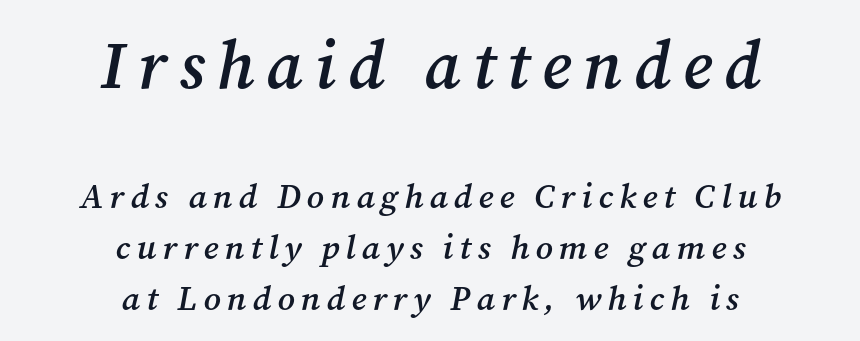
This rendering features lettering with no underline. Posture: slanted. Here the designer chose a conventional face with non-uniform glyph widths. The passage shown is semibold, sitting just below true bold. Rows of type keep a routine distance in the vertical direction. This sample uses a serif face.
